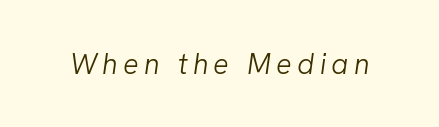
Q: Is the text bold? A: No.
Q: Is the text italic (slanted)? A: Yes, it leans right by about 8 degrees.
Q: Is the text underlined? A: No.
Q: Width (condensed, normal, or wide)? A: Normal.
Q: Stroke contrast? A: Low.
Q: x-height? A: Medium.
Q: Monospaced? A: No.
